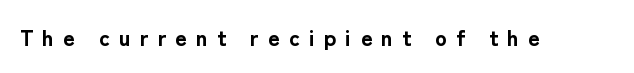
Q: Is the text bold? A: Yes.
Q: Is the text italic (slanted)? A: No, it is upright.
Q: Is the text underlined? A: No.
Q: Is the spacing between letters normal or unusually wide? A: Unusually wide.
